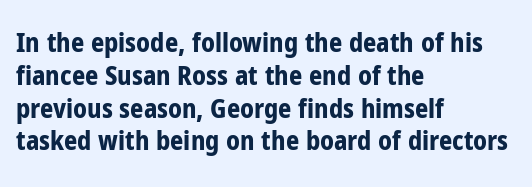
The image shows 26 px bold type, upright; set left-aligned, normal line spacing (1.26x), normal letter spacing, not underlined.
